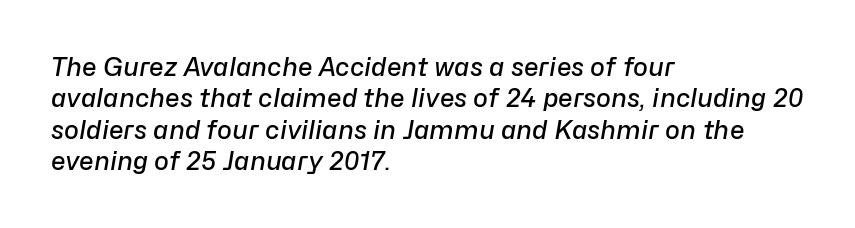
Letters rest on an invisible, unmarked baseline. Left-aligned paragraph, ragged on the right. The face used here is rendered with its standard letterfit. Observe the lean: these are italic letterforms. Bold? Not quite — semibold, heavier than regular but stopping short.
